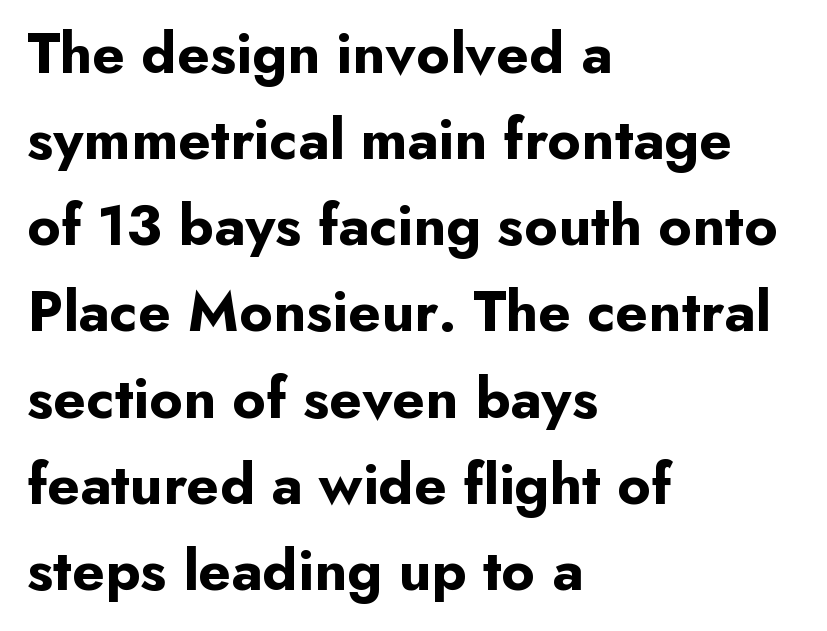
Words float on clear page, feet unadorned. The passage shown is emphatically bold. Short note: letters normally spaced. Whoever set this chose a conventional vertical rhythm. This rendering employs a face without finishing strokes, i.e., a sans-serif. The lettering stays uniformly vertical, giving the passage a roman look.
